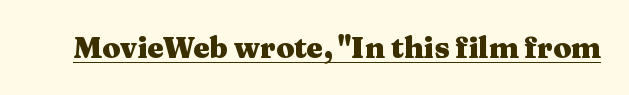
{"serif": "yes", "italic": "no", "bold": "yes", "weight": "heavy", "width": "wide", "stroke_contrast": "medium", "x_height": "medium", "monospaced": "no", "underline": "yes", "letter_spacing": "normal", "letter_spacing_em": 0.0, "glyph_px": 29}
